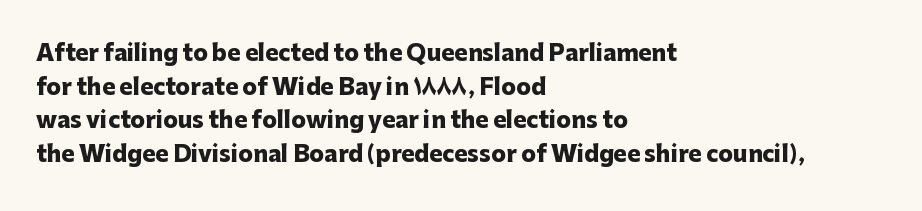
Q: Is the text bold? A: Yes.
Q: Is the text italic (slanted)? A: No, it is upright.
Q: Is the text underlined? A: No.
Q: How is the paragraph aligned? A: Left-aligned.
Q: Is the spacing between letters normal or unusually wide? A: Normal.
Q: Is the spacing between lines tight, normal or loose? A: Normal.
